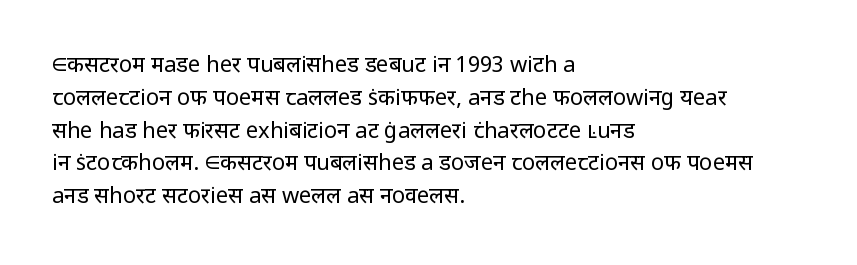
The image shows 22 px text type, upright; set left-aligned, normal line spacing (1.49x), normal letter spacing, not underlined.
